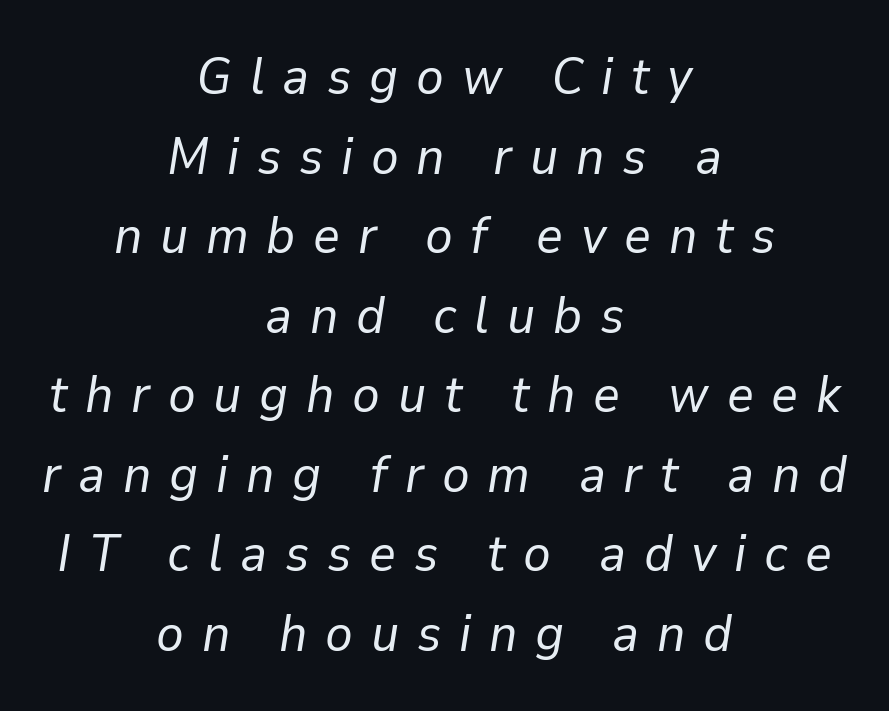
The baseline area is clear. Someone cranked the tracking dial way up on this one. Characters are canted at an angle relative to the baseline's perpendicular. Varying glyph widths throughout — classic text-font behaviour. These glyphs show unthickened strokes, regular width or finer. Visually the block forms a symmetrical silhouette, jagged on both flanks.
